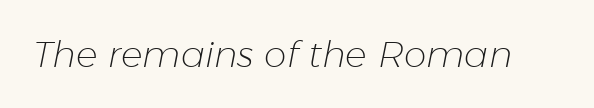
In terms of letterspacing, this is plain default setting. Is this a fixed-width face? No — the glyphs have proportional, varying widths. There's an unmistakable incline to the writing here. Stems and bowls with no extra thickness — not bold.
